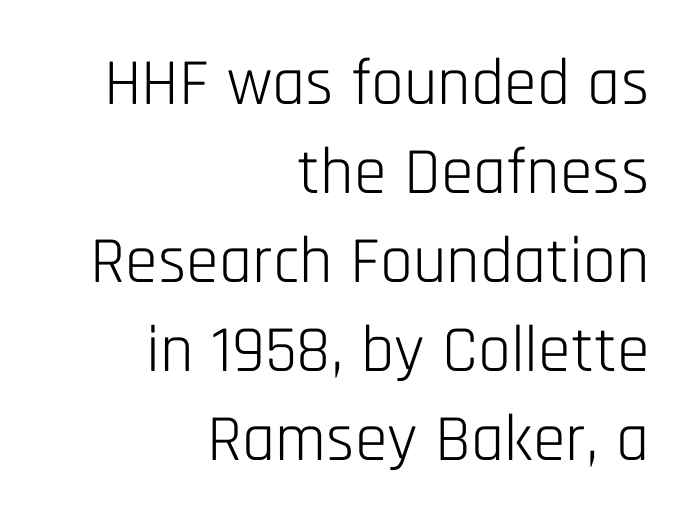
The image shows 66 px light, condensed sans-serif type, upright; set right-aligned, normal line spacing (1.35x), normal letter spacing, not underlined; low stroke contrast and a large x-height.
